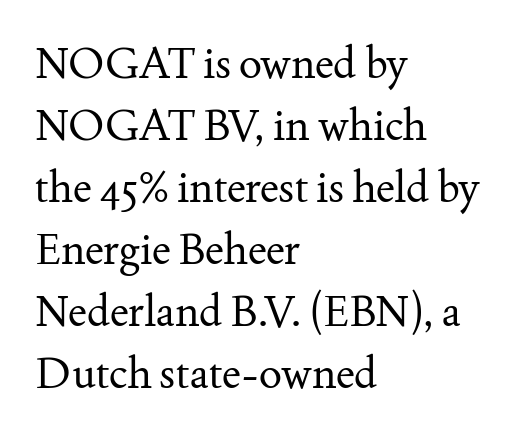
{"serif": "yes", "italic": "no", "bold": "no", "weight": "regular", "width": "normal", "stroke_contrast": "medium", "x_height": "small", "monospaced": "no", "underline": "no", "align": "left", "line_spacing": "normal", "line_spacing_ratio": 1.44, "letter_spacing": "normal", "letter_spacing_em": 0.0, "glyph_px": 43}
